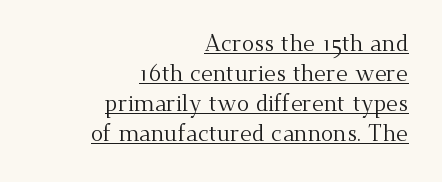
Is the block centered? No — it sits flush against the right margin. No italicization has been applied; the sample stays upright. Look at the tracking — it's just the regular setting, nothing added. The passage shown stacks its lines at a standard gap.
